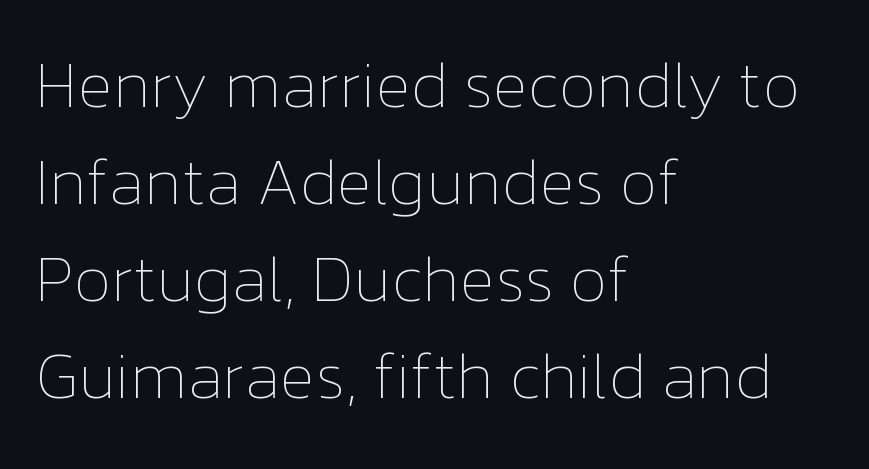
Proportional: the letters do not fall into vertical columns. In terms of letterspacing, this is plain default setting. Baseline-to-baseline distance is the conventional proportion of letter height. Does the lettering tilt? It doesn't — this is upright. Each row of text sits above clean, open space.
